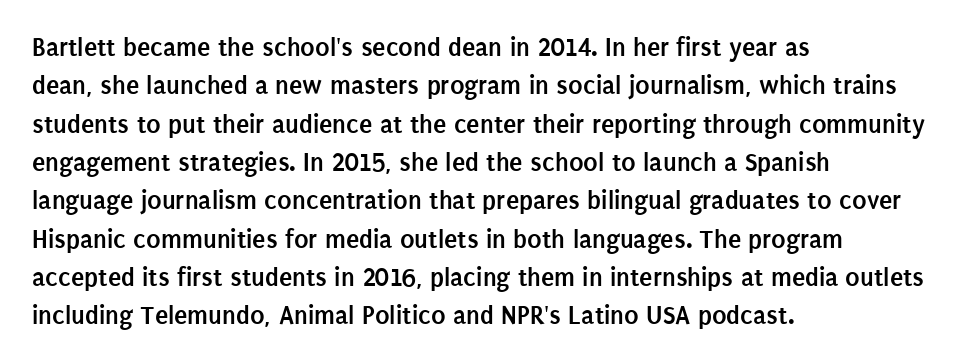
Glyph-to-glyph distance matches everyday printed text. Notice how thick the strokes are: this is what a full bold looks like. A normal amount of white space separates one row of letters from the next. Only glyphs here, with clear space below each row. Vertical strokes here are truly vertical.
